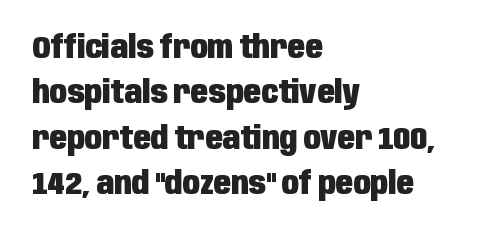
The image shows 32 px heavy, condensed sans-serif type, upright; set left-aligned, normal line spacing (1.42x), normal letter spacing, not underlined; low stroke contrast and a large x-height.
